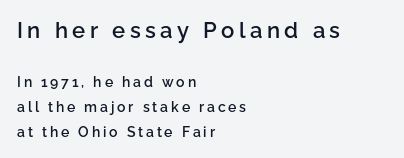
{"italic": "no", "bold": "semi", "underline": "no", "align": "left", "line_spacing_ratio": 1.76, "letter_spacing": "wide", "letter_spacing_em": 0.2, "larger_block": "first", "size_ratio": 1.57, "glyph_px": 22}
